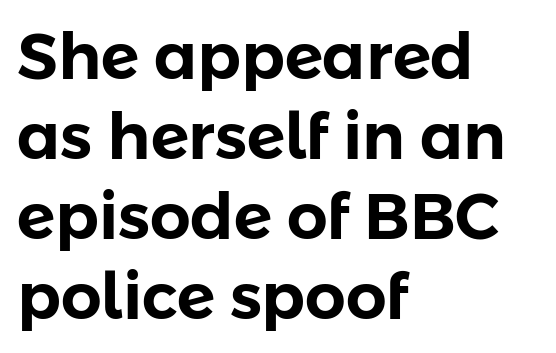
The type sits square on the baseline with zero lean. Stroke terminals: plain, sans-serif. Spacing verdict: proportional, widths tailored to each character. The line texture is even and compact thanks to regular tracking.
